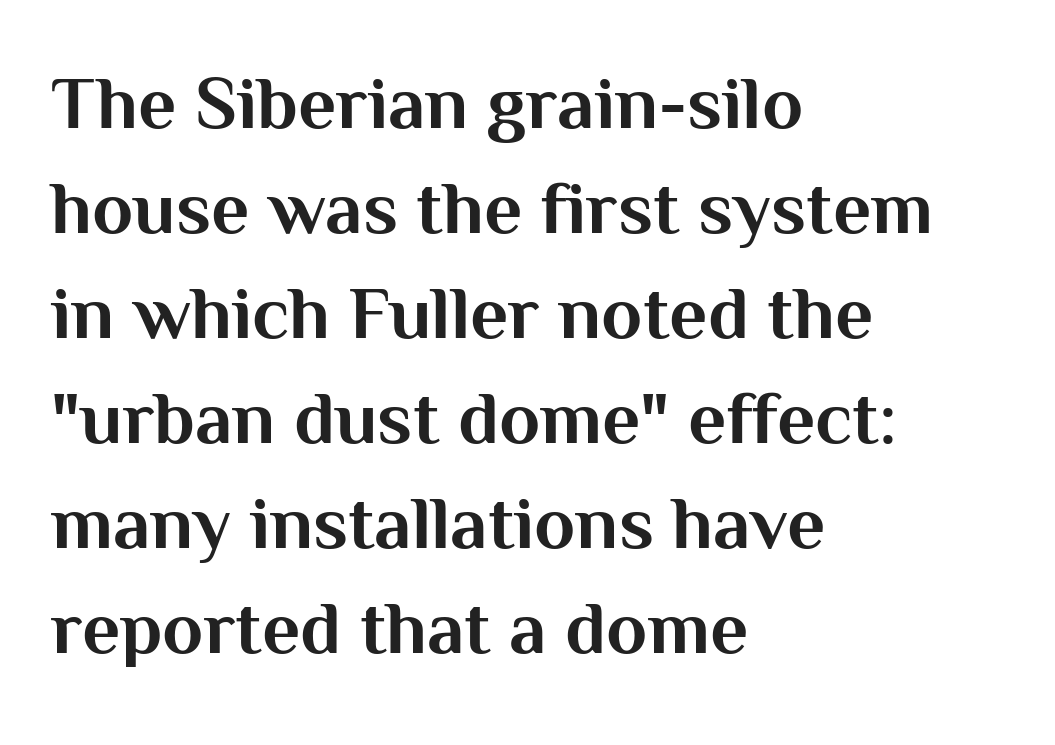
Think of a printed novel: that variable character pitch is what you see here. Posture: straight, roman, zero tilt. This is heavy type, rendered in bold. The passage shown is typeset with a sans-serif family. Spacing between characters is what you'd get straight out of the box. The string is rendered with underlining switched off.
